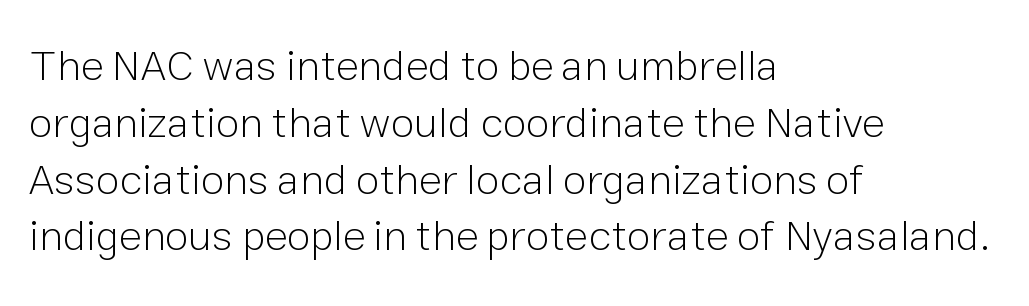
The image shows 43 px light sans-serif type, upright; set left-aligned, normal line spacing (1.32x), normal letter spacing, not underlined; low stroke contrast and a medium x-height.
